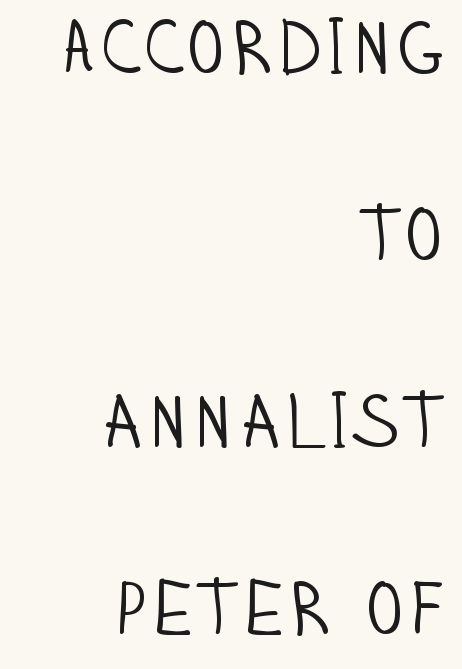
A typesetter would mark this as roman, not italic. No chunkiness to these letters — they're not bold. Horizontal bands of white between lines are thick stripes. Leftover space on each line is placed entirely before the opening word. Only glyphs here, with clear space below each row.
